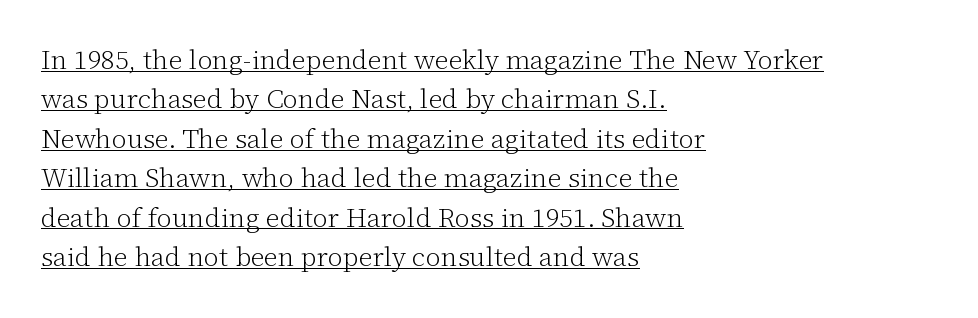
Q: Is the text bold? A: No.
Q: Is the text italic (slanted)? A: No, it is upright.
Q: Is the text underlined? A: Yes.
Q: How is the paragraph aligned? A: Left-aligned.
Q: Is the spacing between letters normal or unusually wide? A: Normal.
Q: Is the spacing between lines tight, normal or loose? A: Normal.
